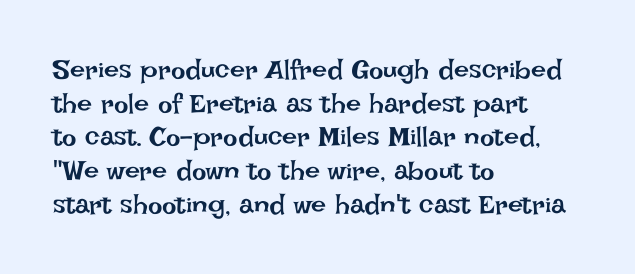
Q: Is the text bold? A: No.
Q: Is the text italic (slanted)? A: No, it is upright.
Q: Is the text underlined? A: No.
Q: How is the paragraph aligned? A: Left-aligned.
Q: Is the spacing between letters normal or unusually wide? A: Normal.
Q: Is the spacing between lines tight, normal or loose? A: Normal.
